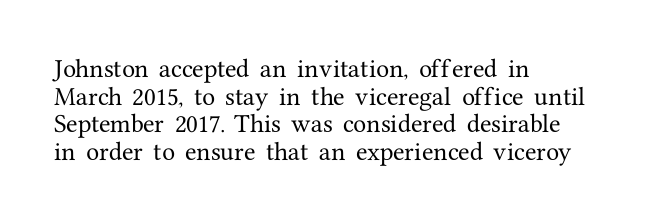
Every character sits straight up, as roman type does. Decoration check: the copy has no underline. A normal amount of white space separates one row of letters from the next. The passage shown has conventional tracking throughout.
